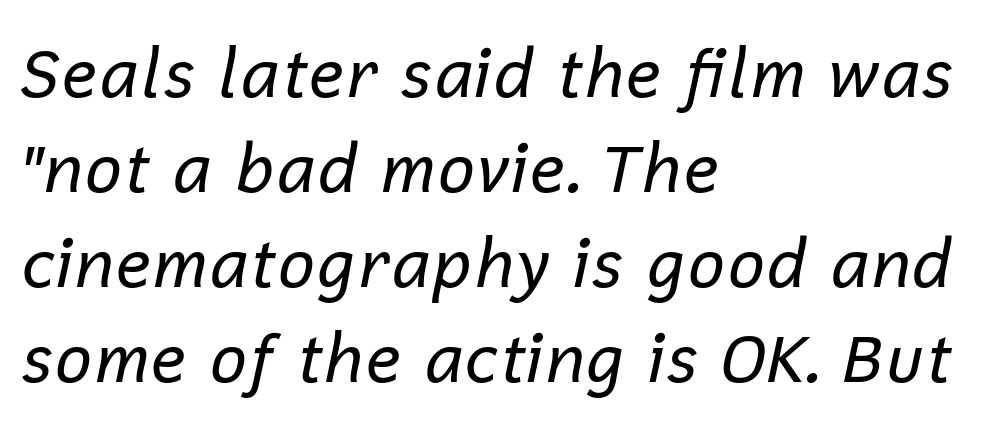
Q: Is the text bold? A: No.
Q: Is the text italic (slanted)? A: Yes, it leans right by about 12 degrees.
Q: Is the text underlined? A: No.
Q: How is the paragraph aligned? A: Left-aligned.
Q: Is the spacing between letters normal or unusually wide? A: Normal.
Q: Is the spacing between lines tight, normal or loose? A: Normal.
Q: Width (condensed, normal, or wide)? A: Normal.
Q: Stroke contrast? A: Low.
Q: x-height? A: Medium.
Q: Monospaced? A: No.
